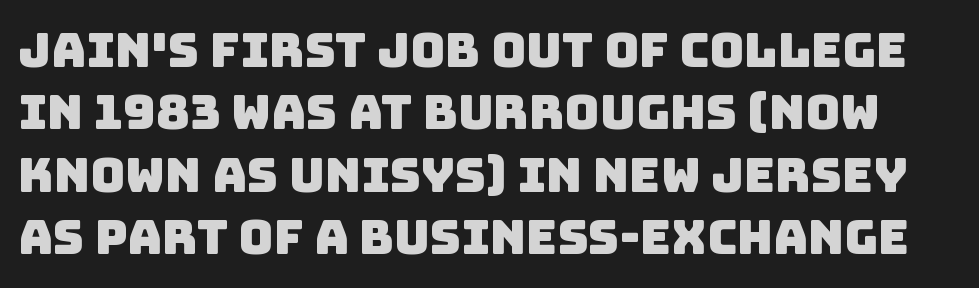
Descenders hang freely into open space. Spacing verdict: proportional, widths tailored to each character. I'd call this a sans setting — the letters go barefoot. Whoever set this chose a conventional vertical rhythm.
